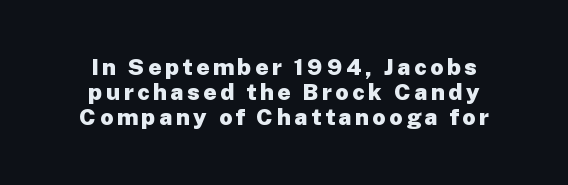
The image shows 23 px bold type, upright; set centered, tight line spacing (1.09x), not underlined.
